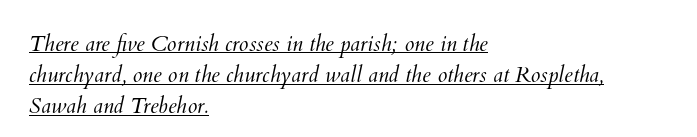
Q: Is the text bold? A: No.
Q: Is the text underlined? A: Yes.
Q: How is the paragraph aligned? A: Left-aligned.
Q: Is the spacing between letters normal or unusually wide? A: Normal.
Q: Is the spacing between lines tight, normal or loose? A: Normal.
